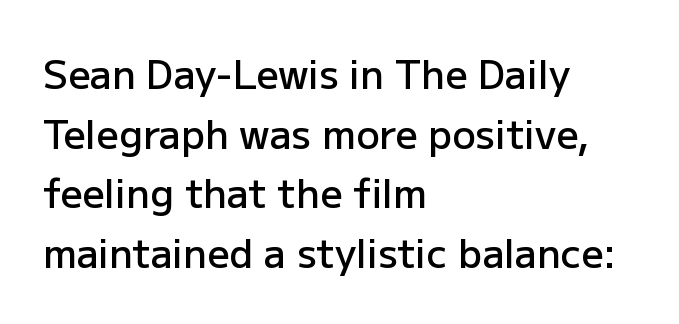
Q: Is the text bold? A: Semi-bold.
Q: Is the text italic (slanted)? A: No, it is upright.
Q: Is the typeface a serif or a sans-serif typeface? A: Sans-serif.
Q: Is the text underlined? A: No.
Q: How is the paragraph aligned? A: Left-aligned.
Q: Is the spacing between letters normal or unusually wide? A: Normal.
Q: Is the spacing between lines tight, normal or loose? A: Normal.
Q: Width (condensed, normal, or wide)? A: Normal.
Q: Stroke contrast? A: Low.
Q: x-height? A: Medium.
Q: Monospaced? A: No.
